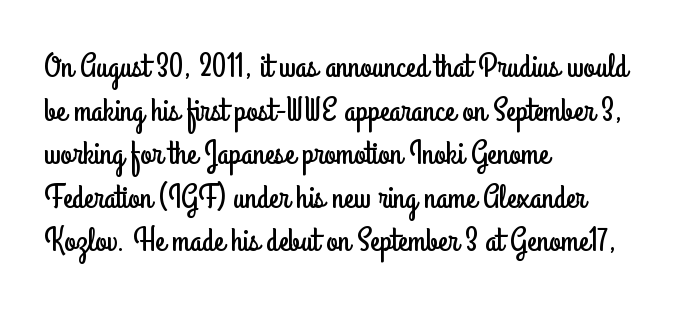
Q: Is the typeface a serif or a sans-serif typeface? A: Sans-serif.
Q: Is the text underlined? A: No.
Q: How is the paragraph aligned? A: Left-aligned.
Q: Is the spacing between letters normal or unusually wide? A: Normal.
Q: Is the spacing between lines tight, normal or loose? A: Normal.
Q: Width (condensed, normal, or wide)? A: Condensed.
Q: Stroke contrast? A: Low.
Q: x-height? A: Small.
Q: Monospaced? A: No.
